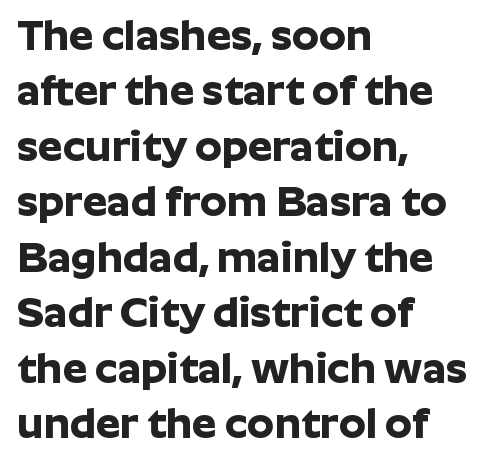
These lines carry a lot of weight — the face is fully bold. A sans-serif font was chosen for this passage. The rag falls on the right side of this text block. Compared with typical paragraphs, the rows here are spaced about the same. Style check: upright.
